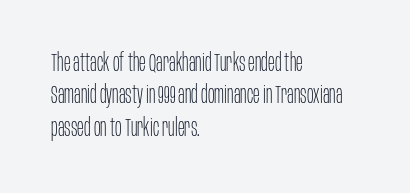
{"italic": "no", "bold": "no", "underline": "no", "align": "left", "line_spacing": "normal", "line_spacing_ratio": 1.3, "letter_spacing": "normal", "letter_spacing_em": 0.0, "glyph_px": 25}
